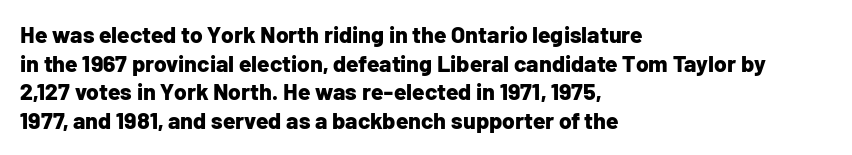
{"italic": "no", "bold": "yes", "underline": "no", "align": "left", "line_spacing": "normal", "line_spacing_ratio": 1.25, "letter_spacing": "normal", "letter_spacing_em": 0.0, "glyph_px": 23}
